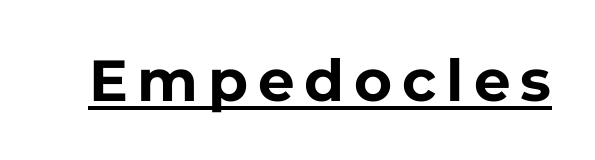
A typesetter would mark this as roman, not italic. Unlike a traditional serif, this face leaves its strokes unadorned. Chunky letters — that's bold for sure. Compared with undecorated copy, this sample adds a rule below the words. Looks like regular typesetting: each glyph gets only the width it needs.
